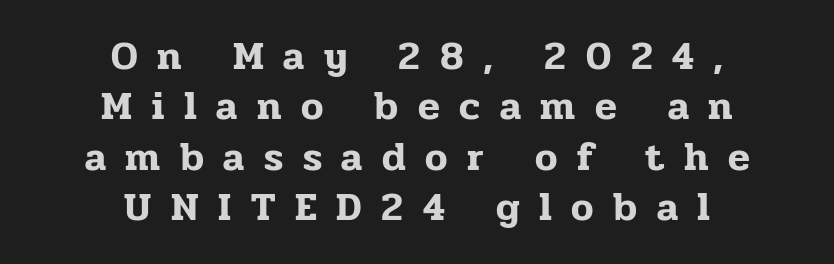
The rendering inserts visible extra space after every character. One-word summary of the alignment: center. The typography opts for an upright posture over an oblique one. Do the characters align in a grid? No, the font is proportional. Plain, unruled lines of type. The face used here is seriffed, in the tradition of book romans.
